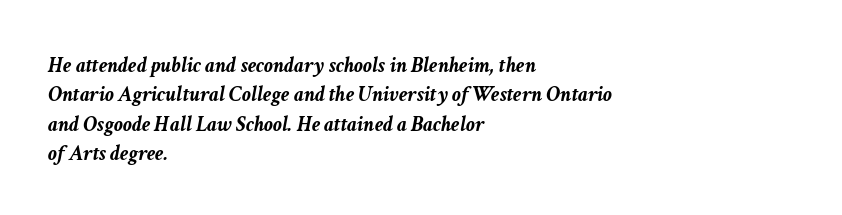
The image shows 22 px bold type, italic (leaning right); set left-aligned, normal line spacing (1.34x), normal letter spacing, not underlined.
